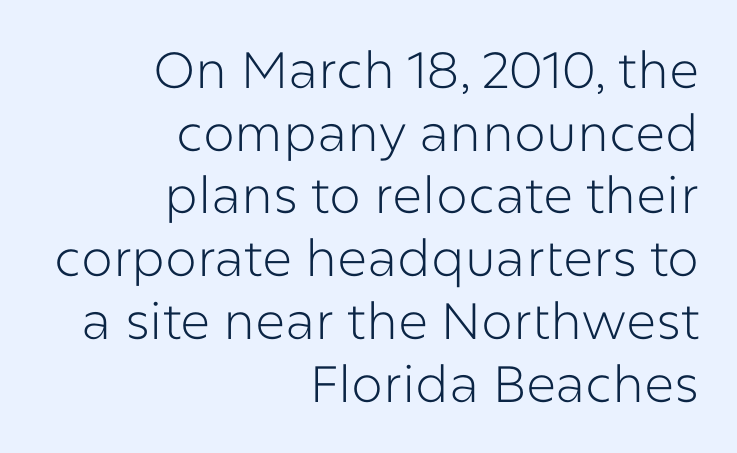
Q: Is the text bold? A: No.
Q: Is the text italic (slanted)? A: No, it is upright.
Q: Is the typeface a serif or a sans-serif typeface? A: Sans-serif.
Q: Is the text underlined? A: No.
Q: How is the paragraph aligned? A: Right-aligned.
Q: Is the spacing between letters normal or unusually wide? A: Normal.
Q: Width (condensed, normal, or wide)? A: Normal.
Q: Stroke contrast? A: Low.
Q: x-height? A: Medium.
Q: Monospaced? A: No.
